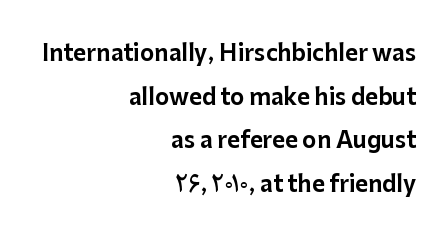
The image shows 22 px text type, upright; set right-aligned, loose line spacing (1.98x), normal letter spacing, not underlined.
